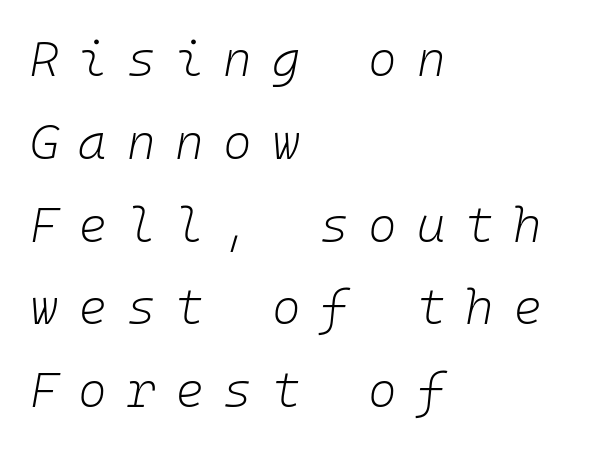
The image shows 49 px light type, italic (leaning right), monospaced; set left-aligned, normal line spacing (1.69x), unusually wide letter spacing (+0.4 em), not underlined; low stroke contrast and a medium x-height.
